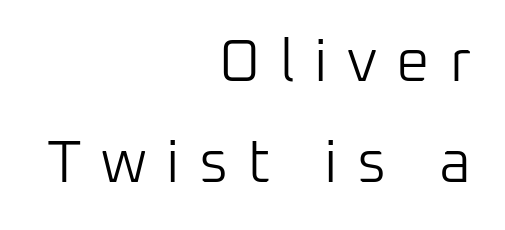
Stems and bowls with no extra thickness — not bold. Grotesque or geometric, the face here clearly has no serifs. Short and long lines alike share a common ending point at right. Proportional: the letters do not fall into vertical columns. Descenders are the only things crossing below the line. Notice how the stems are strictly vertical — no italics here.
